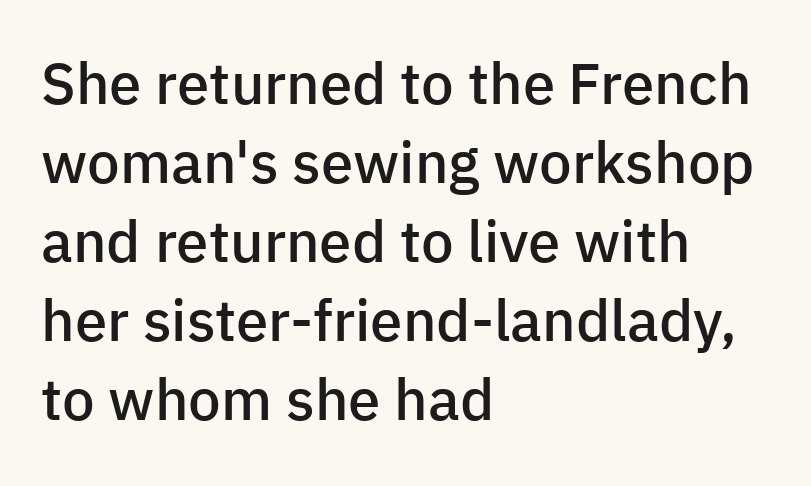
The image shows 58 px semibold sans-serif type, upright; set left-aligned, normal line spacing (1.36x), normal letter spacing, not underlined; low stroke contrast and a medium x-height.
